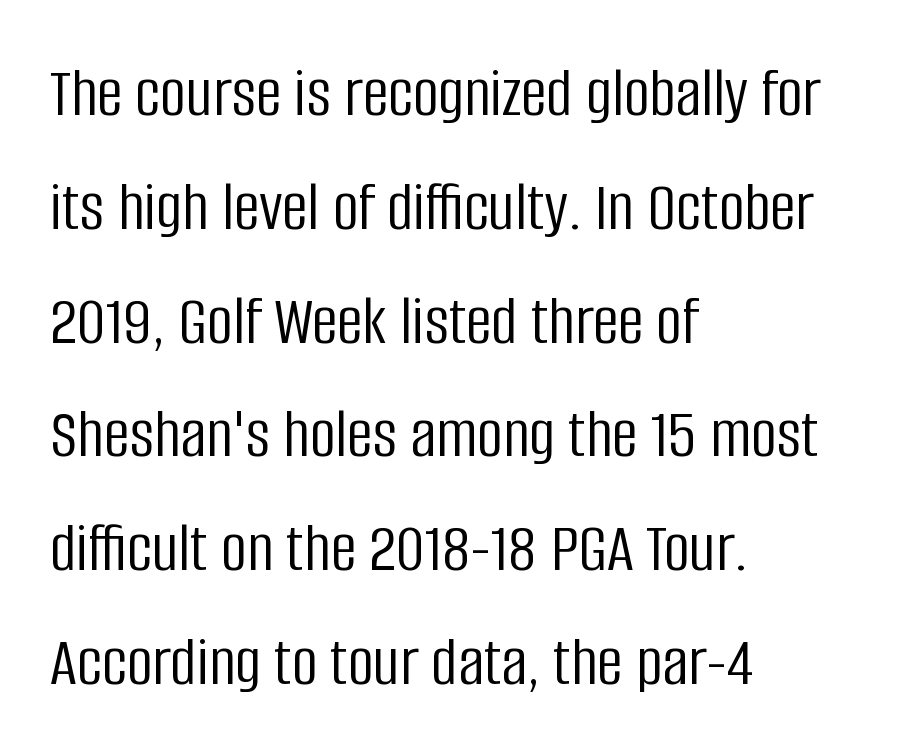
The image shows 72 px light, condensed sans-serif type, upright; set left-aligned, normal line spacing (1.58x), normal letter spacing, not underlined; low stroke contrast and a large x-height.
